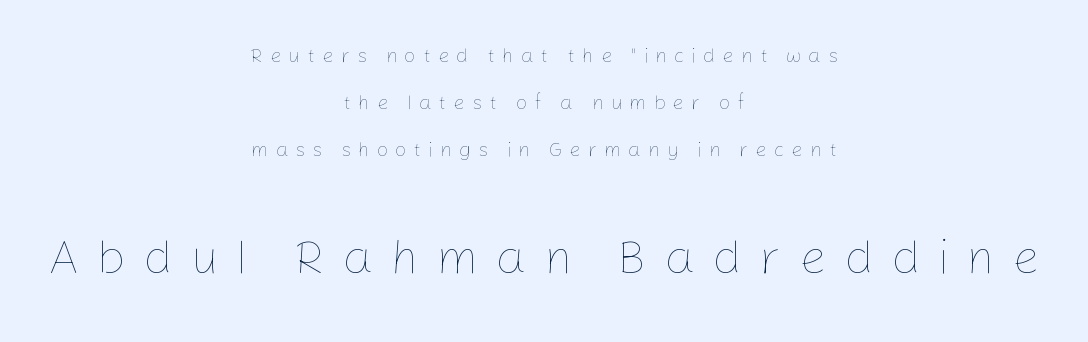
{"italic": "no", "bold": "no", "weight": "thin", "width": "normal", "stroke_contrast": "low", "x_height": "medium", "monospaced": "no", "underline": "no", "align": "center", "line_spacing": "loose", "line_spacing_ratio": 2.34, "letter_spacing": "wide", "letter_spacing_em": 0.35, "larger_block": "second", "size_ratio": 2.45, "glyph_px": 49}
